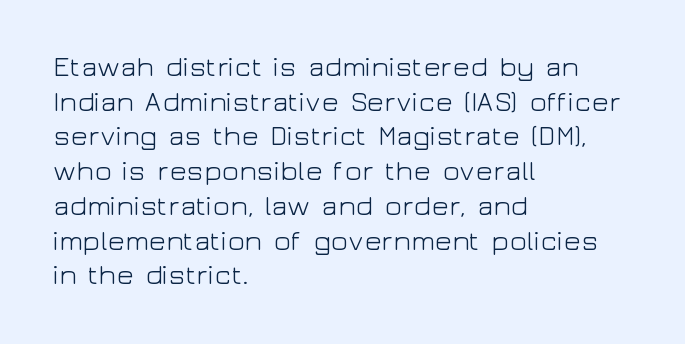
Q: Is the text bold? A: No.
Q: Is the text italic (slanted)? A: No, it is upright.
Q: Is the typeface a serif or a sans-serif typeface? A: Sans-serif.
Q: Is the text underlined? A: No.
Q: How is the paragraph aligned? A: Left-aligned.
Q: Is the spacing between letters normal or unusually wide? A: Normal.
Q: Width (condensed, normal, or wide)? A: Wide.
Q: Stroke contrast? A: Low.
Q: x-height? A: Medium.
Q: Monospaced? A: No.
